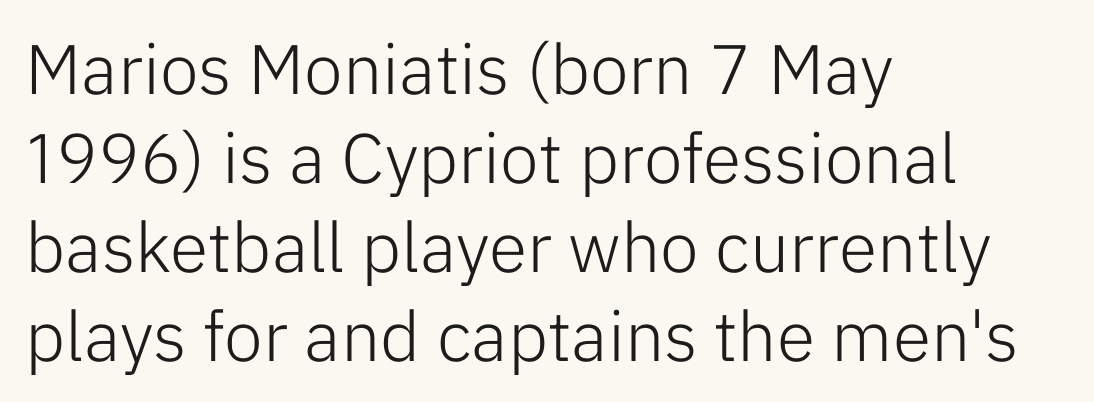
The image shows 70 px light sans-serif type, upright; set left-aligned, normal line spacing (1.27x), normal letter spacing, not underlined; low stroke contrast and a medium x-height.
